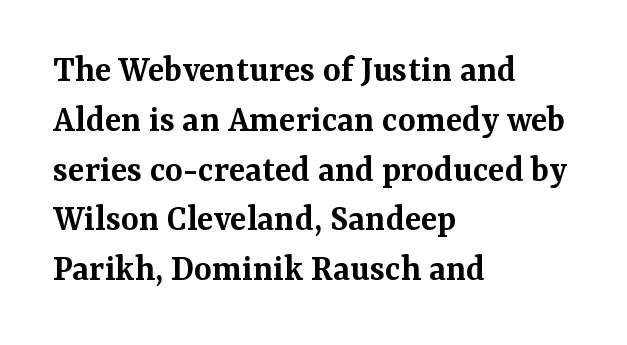
The strip under each line holds only bare page. Casual observation: everything's shoved over to the left. This rendering leaves character spacing at its baseline value. The letters are semibold — heavier than regular but short of a full bold. Classification — serif. Students, observe: this is what conventionally led text looks like.
